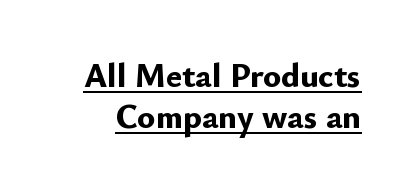
{"serif": "no", "italic": "no", "bold": "yes", "weight": "bold", "width": "normal", "stroke_contrast": "low", "x_height": "small", "monospaced": "no", "underline": "yes", "line_spacing_ratio": 1.2, "letter_spacing": "normal", "letter_spacing_em": 0.0, "glyph_px": 34}
